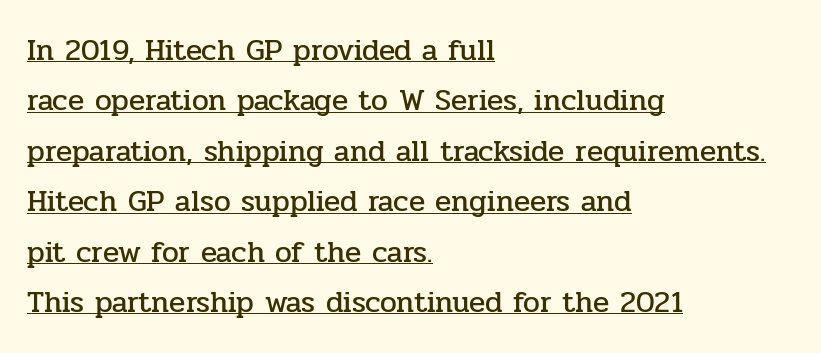
The sample's only ornament is a line tracing under the words. You could not count columns in this text — the font is proportionally spaced. Each new line begins a customary step beneath the previous one. Inter-character spacing is left at the font's built-in metrics. One-word summary of the alignment: left. This sample uses an upright cut, with every glyph sitting square on the baseline.
